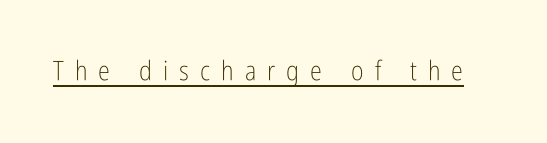
The words here are underlined. The cut favours lightness, reaching ordinary text weight at its darkest. Style check: upright. Each word looks stretched out because of the extra space between its letters.
